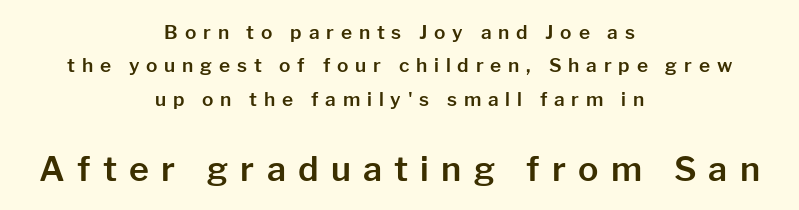
Q: Is the text italic (slanted)? A: No, it is upright.
Q: Is the typeface a serif or a sans-serif typeface? A: Sans-serif.
Q: Is the text underlined? A: No.
Q: How is the paragraph aligned? A: Centered.
Q: Is the spacing between letters normal or unusually wide? A: Unusually wide.
Q: Which block of text is set in a larger size, the first (top) or the second (bottom)? A: The second (bottom) one.
Q: Width (condensed, normal, or wide)? A: Normal.
Q: Stroke contrast? A: Low.
Q: x-height? A: Medium.
Q: Monospaced? A: No.
